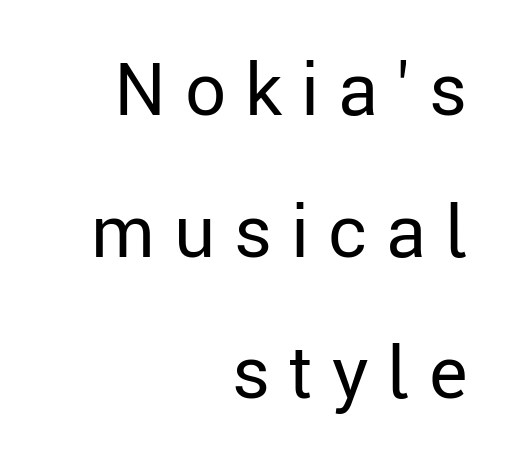
The image shows 73 px regular-weight sans-serif type, upright; set right-aligned, loose line spacing (1.94x), unusually wide letter spacing (+0.26 em), not underlined; low stroke contrast and a medium x-height.
